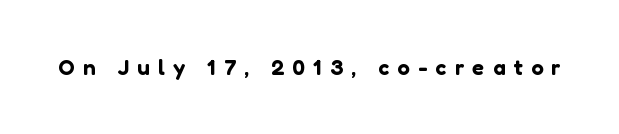
Q: Is the text italic (slanted)? A: No, it is upright.
Q: Is the text underlined? A: No.
Q: Is the spacing between letters normal or unusually wide? A: Unusually wide.
